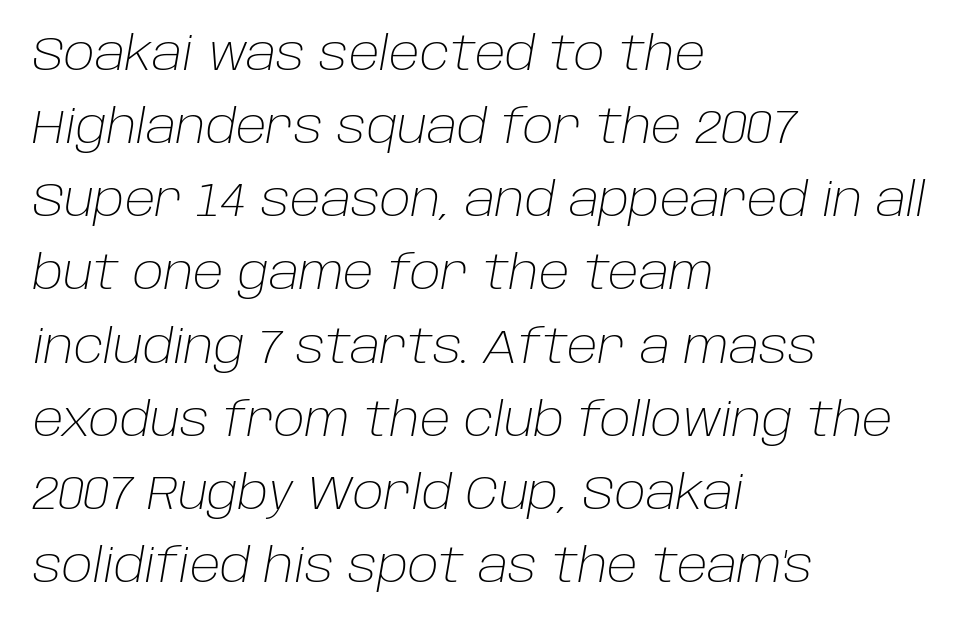
Slant detected: the letters are inclined. These lines keep a tight, regular rhythm from letter to letter. Weight: in the light-to-regular range. Think of a printed novel: that variable character pitch is what you see here. Plain, unruled lines of type.
